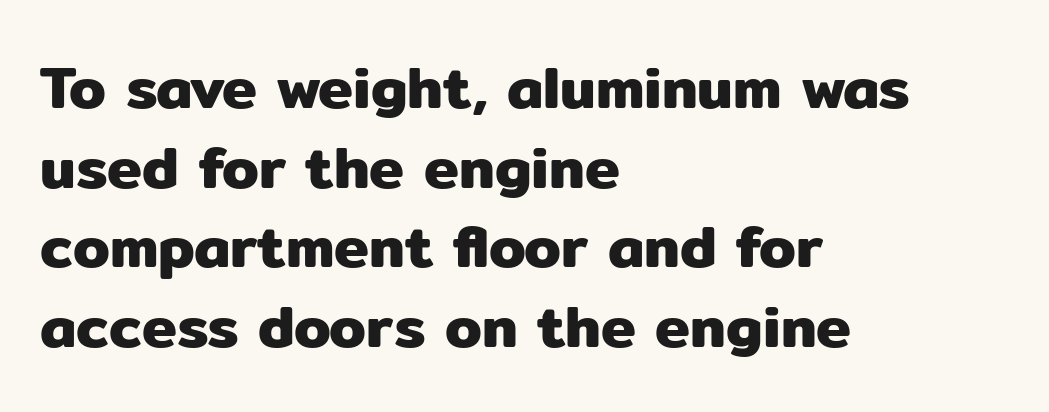
{"serif": "no", "italic": "no", "width": "normal", "stroke_contrast": "low", "x_height": "medium", "monospaced": "no", "underline": "no", "align": "left", "line_spacing": "normal", "line_spacing_ratio": 1.35, "letter_spacing": "normal", "letter_spacing_em": 0.0, "glyph_px": 59}
